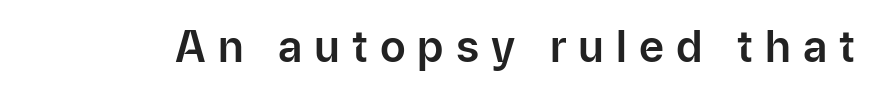
Any mark beneath the type? The region is blank. The typography opts for an upright posture over an oblique one. Character widths vary here, with narrow letters taking less room than wide ones. Characters follow at a spacing far wider than the type designer built in.
